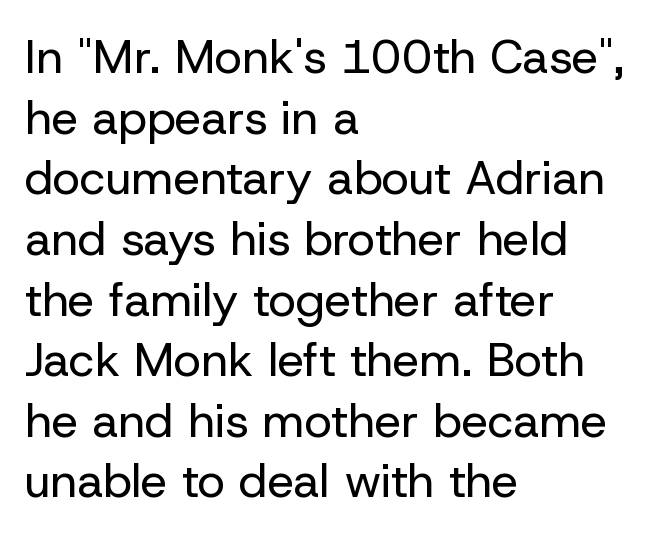
{"serif": "no", "italic": "no", "bold": "no", "weight": "regular", "width": "normal", "stroke_contrast": "low", "x_height": "medium", "monospaced": "no", "underline": "no", "align": "left", "line_spacing": "normal", "line_spacing_ratio": 1.29, "letter_spacing": "normal", "letter_spacing_em": 0.0, "glyph_px": 47}
